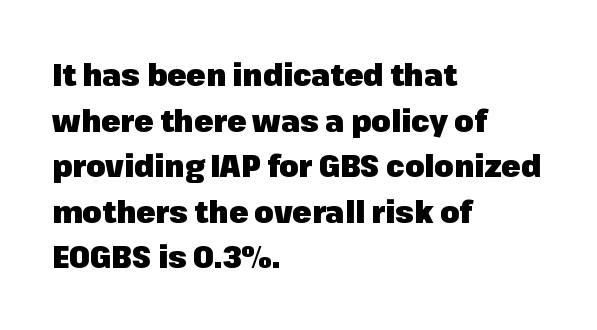
Q: Is the text bold? A: Yes.
Q: Is the text italic (slanted)? A: No, it is upright.
Q: Is the typeface a serif or a sans-serif typeface? A: Sans-serif.
Q: Is the text underlined? A: No.
Q: How is the paragraph aligned? A: Left-aligned.
Q: Is the spacing between letters normal or unusually wide? A: Normal.
Q: Is the spacing between lines tight, normal or loose? A: Normal.
Q: Width (condensed, normal, or wide)? A: Normal.
Q: Stroke contrast? A: Low.
Q: x-height? A: Medium.
Q: Monospaced? A: No.
